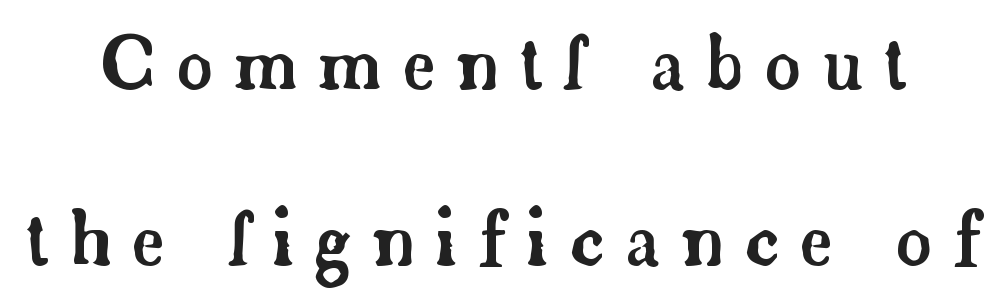
Q: Is the text italic (slanted)? A: No, it is upright.
Q: Is the typeface a serif or a sans-serif typeface? A: Serif.
Q: Is the text underlined? A: No.
Q: Is the spacing between letters normal or unusually wide? A: Unusually wide.
Q: Is the spacing between lines tight, normal or loose? A: Loose.
Q: Width (condensed, normal, or wide)? A: Normal.
Q: Stroke contrast? A: Low.
Q: x-height? A: Small.
Q: Monospaced? A: No.
